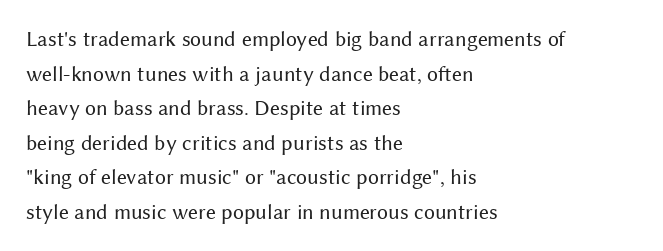
{"italic": "no", "bold": "no", "underline": "no", "align": "left", "line_spacing": "normal", "line_spacing_ratio": 1.57, "letter_spacing": "normal", "letter_spacing_em": 0.0, "glyph_px": 22}
